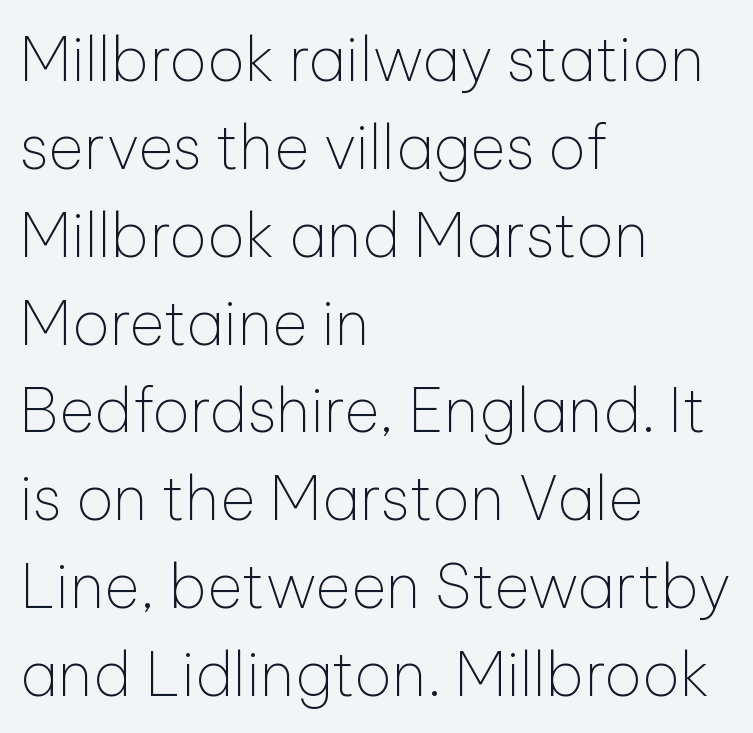
Q: Is the text bold? A: No.
Q: Is the text italic (slanted)? A: No, it is upright.
Q: Is the typeface a serif or a sans-serif typeface? A: Sans-serif.
Q: Is the text underlined? A: No.
Q: How is the paragraph aligned? A: Left-aligned.
Q: Is the spacing between letters normal or unusually wide? A: Normal.
Q: Is the spacing between lines tight, normal or loose? A: Normal.
Q: Width (condensed, normal, or wide)? A: Normal.
Q: Stroke contrast? A: Low.
Q: x-height? A: Medium.
Q: Monospaced? A: No.
